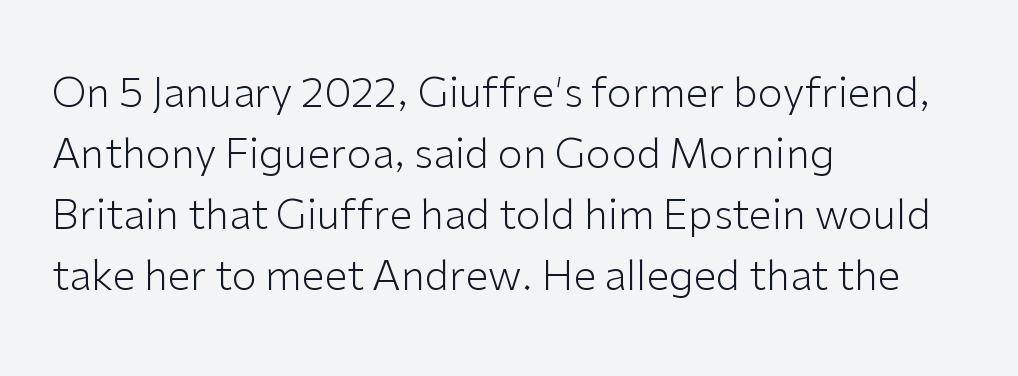
Q: Is the text bold? A: No.
Q: Is the text italic (slanted)? A: No, it is upright.
Q: Is the typeface a serif or a sans-serif typeface? A: Sans-serif.
Q: Is the text underlined? A: No.
Q: How is the paragraph aligned? A: Left-aligned.
Q: Is the spacing between letters normal or unusually wide? A: Normal.
Q: Is the spacing between lines tight, normal or loose? A: Normal.
Q: Width (condensed, normal, or wide)? A: Normal.
Q: Stroke contrast? A: Low.
Q: x-height? A: Medium.
Q: Monospaced? A: No.
